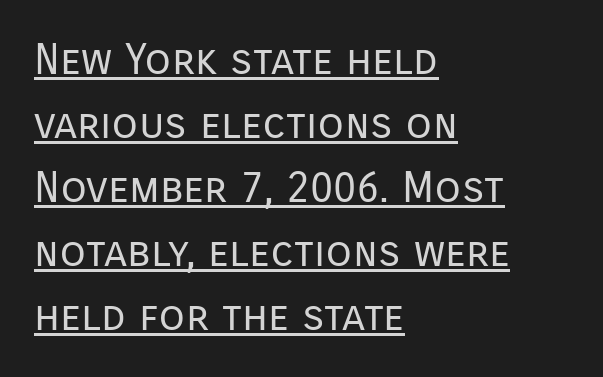
Varying glyph widths throughout — classic text-font behaviour. You can tell from the bare stems that sans-serif type was used. Tall strokes in this sample are plumb rather than angled. Students, observe: this is what conventionally led text looks like. Notice how a bar underscores the lettering throughout. No chunkiness to these letters — they're not bold.
